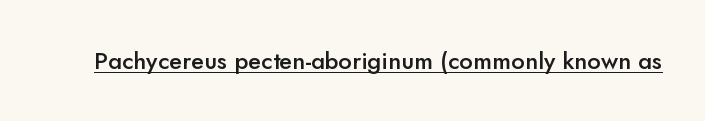
Designer's note — italics off, roman on. The horizontal fit of the characters is conventional and even. Is there an underline? Yes — a line sits under the letters. The characters look somewhat weighty, a semibold short of true bold.
